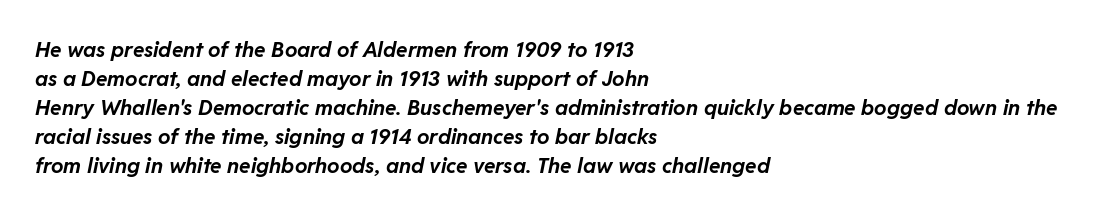
{"italic": "yes", "lean": "right", "slant_degrees": 11, "bold": "yes", "underline": "no", "align": "left", "line_spacing": "normal", "line_spacing_ratio": 1.38, "letter_spacing": "normal", "letter_spacing_em": 0.0, "glyph_px": 21}
